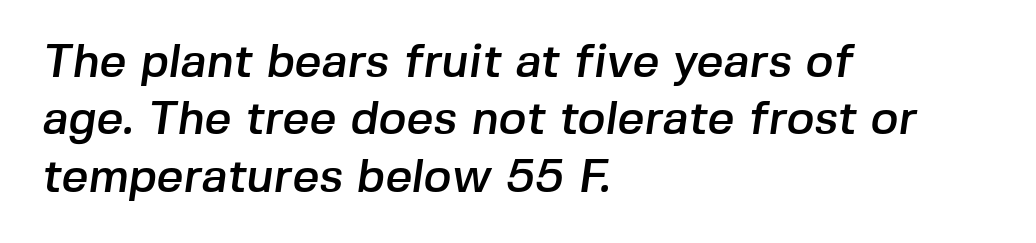
{"serif": "no", "width": "normal", "stroke_contrast": "low", "x_height": "medium", "monospaced": "no", "underline": "no", "align": "left", "line_spacing_ratio": 1.22, "letter_spacing": "normal", "letter_spacing_em": 0.0, "glyph_px": 47}
